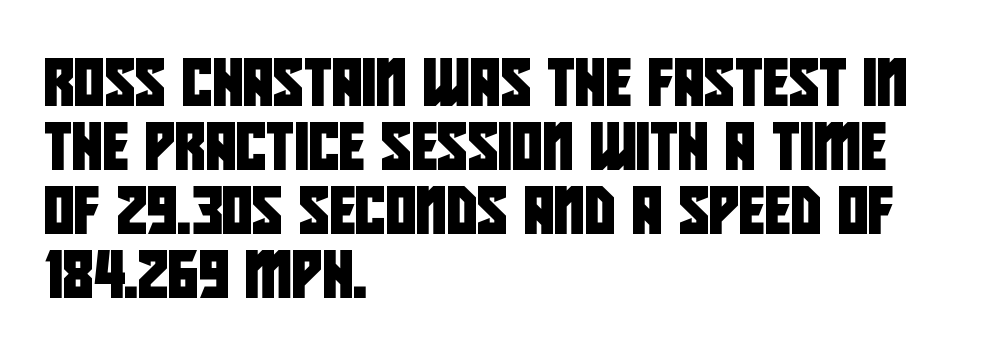
Anything drawn beneath the words? Only blank space. Characters follow at the spacing the type designer built in. Students, observe: this is what conventionally led text looks like. Is the block centered? No — it sits flush against the left margin. Is this a sans? Yes — the strokes have no serifs.
